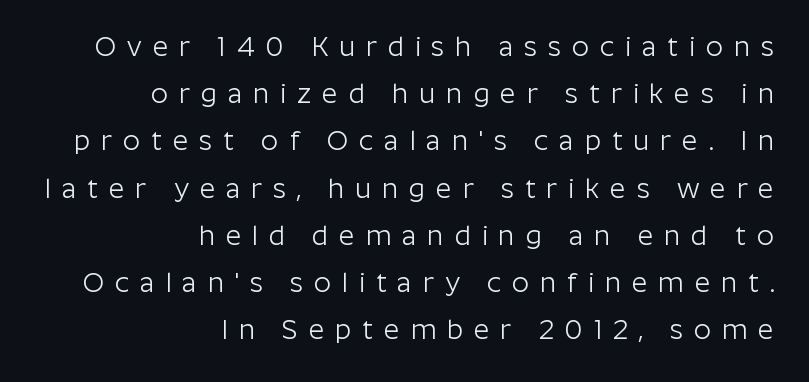
Q: Is the text bold? A: No.
Q: Is the text italic (slanted)? A: No, it is upright.
Q: Is the text underlined? A: No.
Q: How is the paragraph aligned? A: Right-aligned.
Q: Is the spacing between letters normal or unusually wide? A: Unusually wide.
